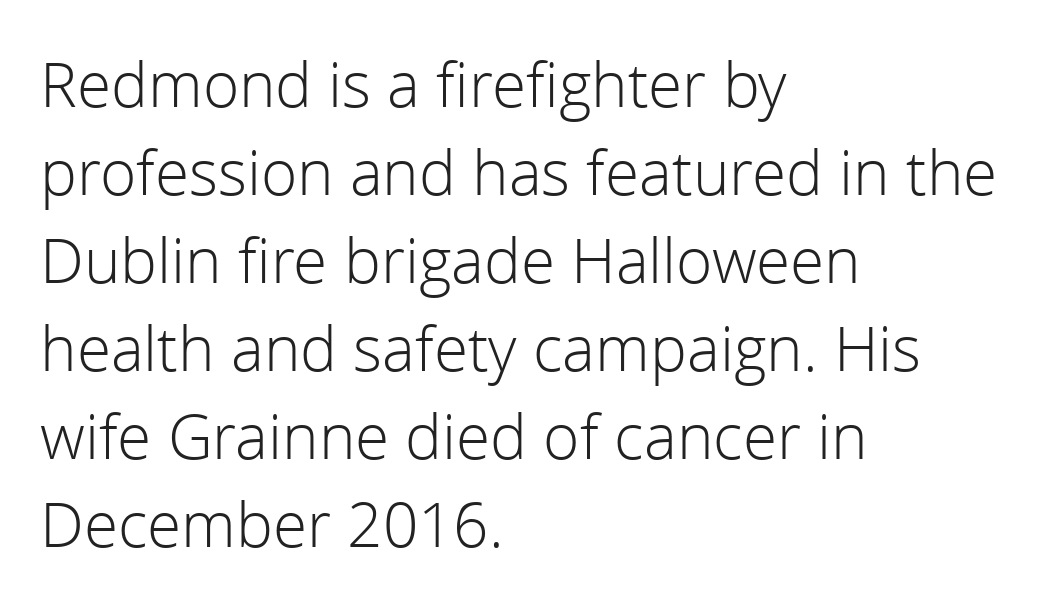
Q: Is the text bold? A: No.
Q: Is the text italic (slanted)? A: No, it is upright.
Q: Is the typeface a serif or a sans-serif typeface? A: Sans-serif.
Q: Is the text underlined? A: No.
Q: How is the paragraph aligned? A: Left-aligned.
Q: Is the spacing between letters normal or unusually wide? A: Normal.
Q: Is the spacing between lines tight, normal or loose? A: Normal.
Q: Width (condensed, normal, or wide)? A: Normal.
Q: x-height? A: Medium.
Q: Monospaced? A: No.
